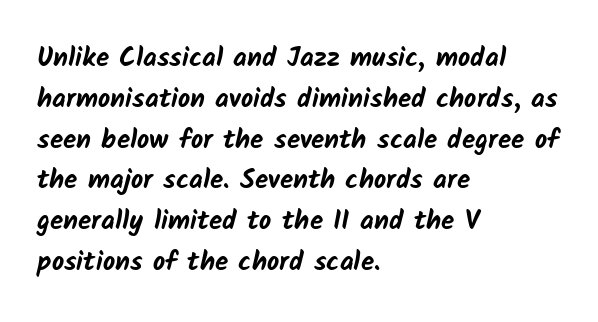
The image shows 27 px bold type; set left-aligned, normal line spacing (1.51x), normal letter spacing, not underlined.
